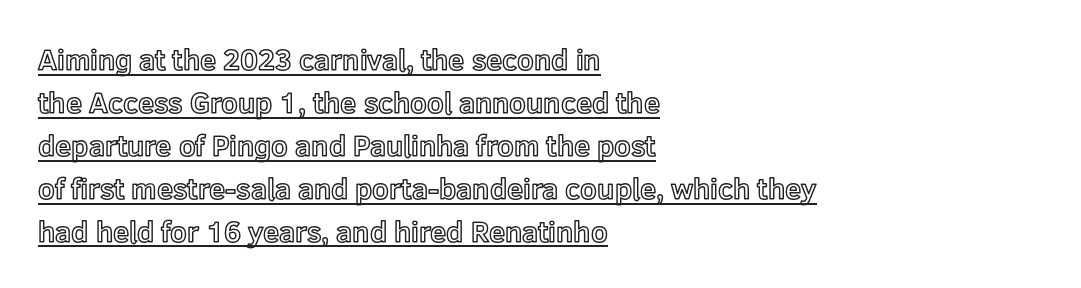
Q: Is the text italic (slanted)? A: No, it is upright.
Q: Is the text underlined? A: Yes.
Q: How is the paragraph aligned? A: Left-aligned.
Q: Is the spacing between letters normal or unusually wide? A: Normal.
Q: Is the spacing between lines tight, normal or loose? A: Normal.
Q: Width (condensed, normal, or wide)? A: Normal.
Q: x-height? A: Medium.
Q: Monospaced? A: No.
